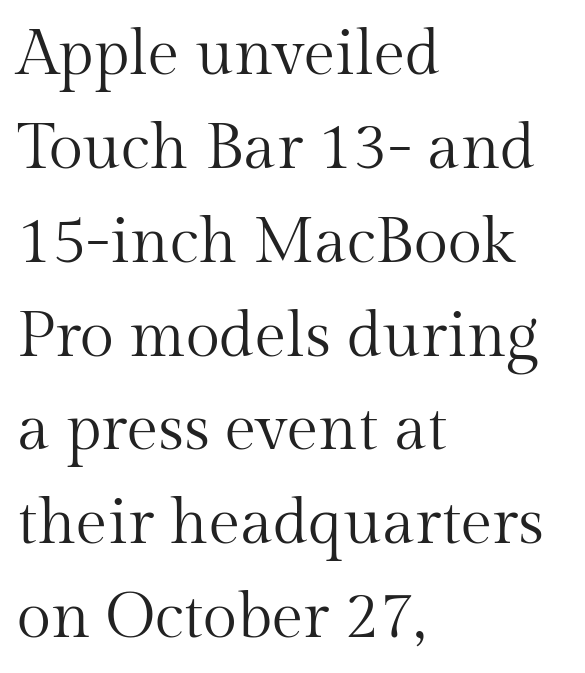
Q: Is the text bold? A: No.
Q: Is the text italic (slanted)? A: No, it is upright.
Q: Is the typeface a serif or a sans-serif typeface? A: Serif.
Q: Is the text underlined? A: No.
Q: How is the paragraph aligned? A: Left-aligned.
Q: Is the spacing between letters normal or unusually wide? A: Normal.
Q: Is the spacing between lines tight, normal or loose? A: Normal.
Q: Width (condensed, normal, or wide)? A: Normal.
Q: Stroke contrast? A: Medium.
Q: x-height? A: Medium.
Q: Monospaced? A: No.
